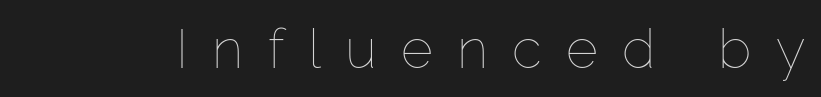
Each stroke keeps to a modest, everyday thickness or less. A clean baseline with only descenders dipping below it. The gaps between neighbouring characters are conspicuously large. Here the designer chose a conventional face with non-uniform glyph widths.
